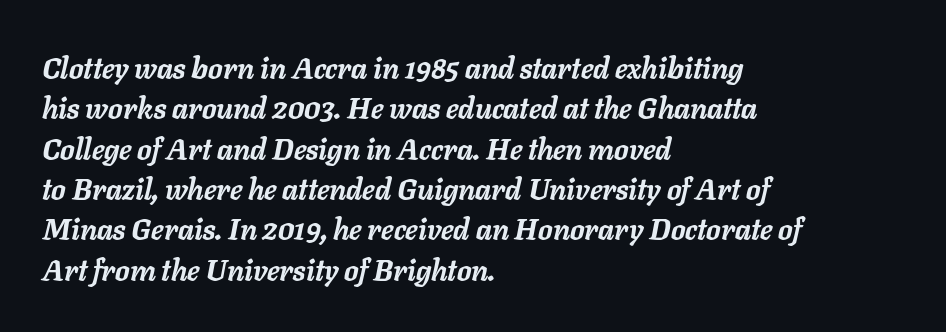
Q: Is the text bold? A: Yes.
Q: Is the text italic (slanted)? A: Yes, it leans right by about 11 degrees.
Q: Is the text underlined? A: No.
Q: How is the paragraph aligned? A: Left-aligned.
Q: Is the spacing between letters normal or unusually wide? A: Normal.
Q: Is the spacing between lines tight, normal or loose? A: Normal.
Q: Width (condensed, normal, or wide)? A: Normal.
Q: Stroke contrast? A: Low.
Q: x-height? A: Medium.
Q: Monospaced? A: No.
